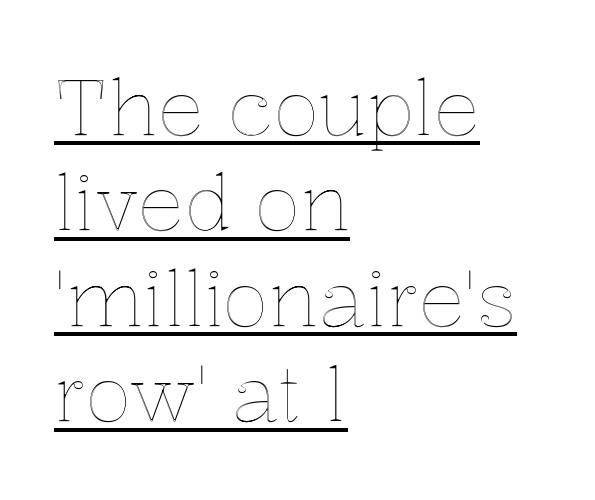
Q: Is the text italic (slanted)? A: No, it is upright.
Q: Is the text underlined? A: Yes.
Q: How is the paragraph aligned? A: Left-aligned.
Q: Is the spacing between letters normal or unusually wide? A: Normal.
Q: Width (condensed, normal, or wide)? A: Normal.
Q: x-height? A: Medium.
Q: Monospaced? A: No.
